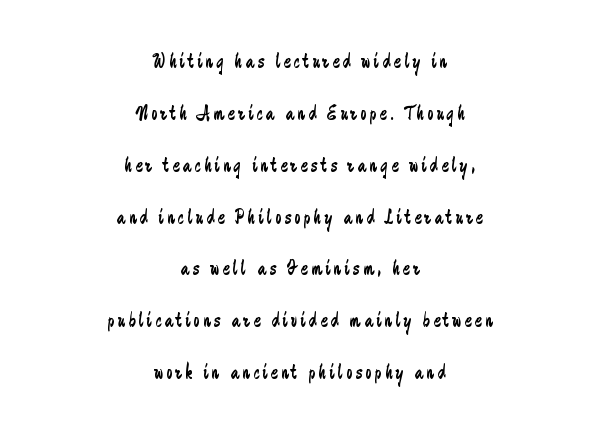
{"bold": "no", "underline": "no", "align": "center", "line_spacing": "loose", "line_spacing_ratio": 2.47, "glyph_px": 21}
